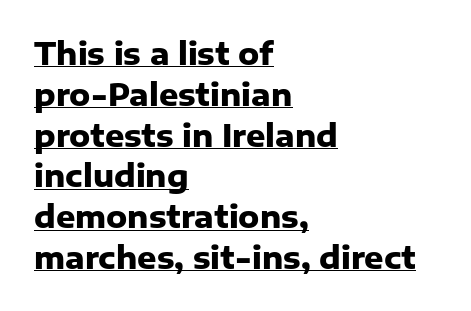
The image shows 30 px heavy sans-serif type, upright; set left-aligned, normal line spacing (1.36x), normal letter spacing, underlined; low stroke contrast and a medium x-height.
